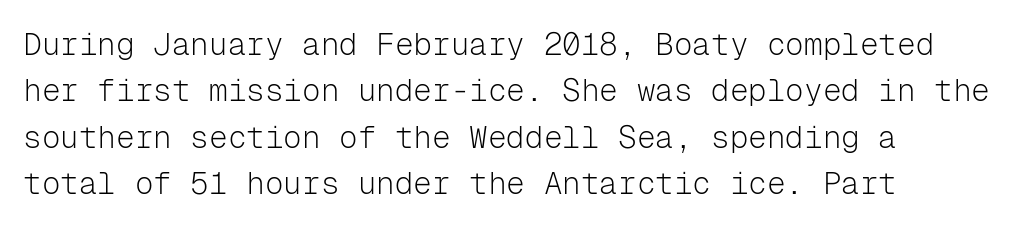
Serif or sans? Sans — the stroke terminals are bare. The letters sit at their default tracking, neither squeezed nor spread. The typography opts for an upright posture over an oblique one. This sample has the even, mechanical cadence of fixed-width lettering. Horizontal bands of white between lines are of average thickness. The lines are quadded left.
